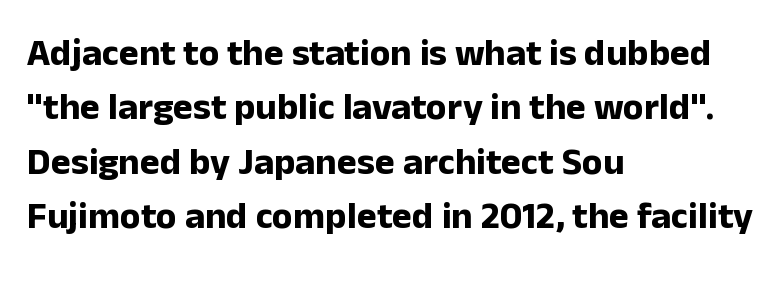
Note the varied advance widths — an 'i' is clearly narrower than an 'm'. The passage is arranged the way most books set body copy — flush left. You can tell from the bare stems that sans-serif type was used. Characters remain perfectly vertical along every line.
